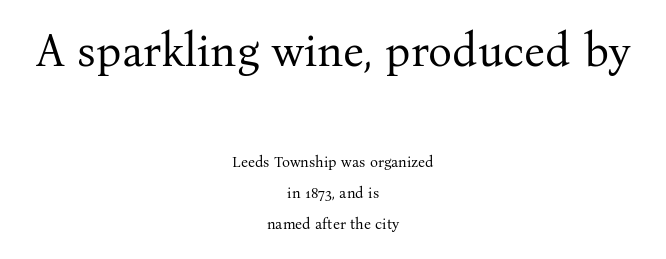
Q: Is the text bold? A: No.
Q: Is the text italic (slanted)? A: No, it is upright.
Q: Is the typeface a serif or a sans-serif typeface? A: Serif.
Q: Is the text underlined? A: No.
Q: How is the paragraph aligned? A: Centered.
Q: Is the spacing between letters normal or unusually wide? A: Normal.
Q: Is the spacing between lines tight, normal or loose? A: Loose.
Q: Which block of text is set in a larger size, the first (top) or the second (bottom)? A: The first (top) one.
Q: Width (condensed, normal, or wide)? A: Normal.
Q: Stroke contrast? A: Medium.
Q: x-height? A: Medium.
Q: Monospaced? A: No.
